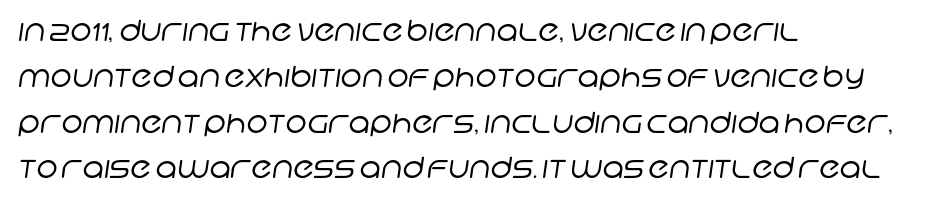
Q: Is the text bold? A: No.
Q: Is the typeface a serif or a sans-serif typeface? A: Sans-serif.
Q: Is the text underlined? A: No.
Q: How is the paragraph aligned? A: Left-aligned.
Q: Is the spacing between letters normal or unusually wide? A: Normal.
Q: Is the spacing between lines tight, normal or loose? A: Normal.
Q: Width (condensed, normal, or wide)? A: Normal.
Q: Stroke contrast? A: Low.
Q: x-height? A: Large.
Q: Monospaced? A: No.
